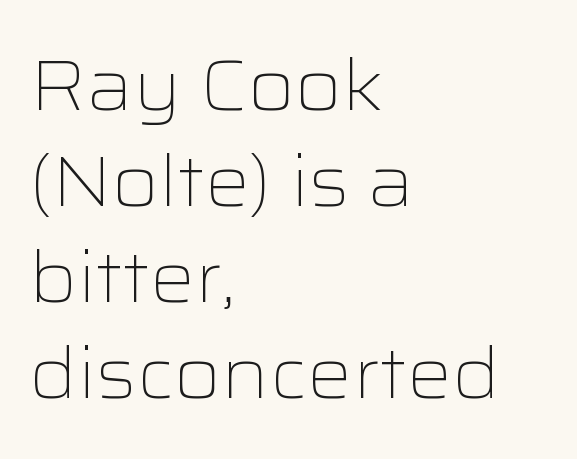
The ragged edge is on the right, which tells us the setting is flush left. You could not count columns in this text — the font is proportionally spaced. The baseline area is clear. The typography opts for an upright posture over an oblique one. Summary of vertical rhythm: regular, with standard interline spacing.
